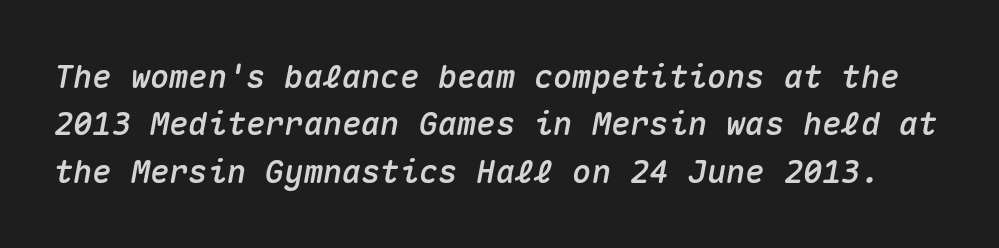
A typesetter would mark this as italic. The glyphs are unaccompanied by any horizontal stroke below them. How would I describe the line gaps? Plain and ordinary. The type is set solid horizontally, with unmodified tracking. Looks like terminal output: every glyph gets an equal slot.
